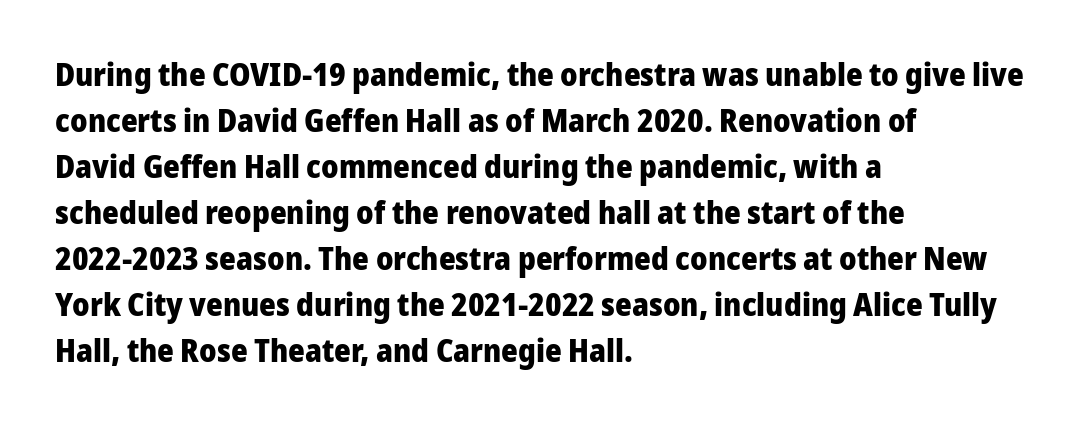
Q: Is the text bold? A: Yes.
Q: Is the text italic (slanted)? A: No, it is upright.
Q: Is the typeface a serif or a sans-serif typeface? A: Sans-serif.
Q: Is the text underlined? A: No.
Q: How is the paragraph aligned? A: Left-aligned.
Q: Is the spacing between letters normal or unusually wide? A: Normal.
Q: Is the spacing between lines tight, normal or loose? A: Normal.
Q: Width (condensed, normal, or wide)? A: Normal.
Q: Stroke contrast? A: Low.
Q: x-height? A: Medium.
Q: Monospaced? A: No.
